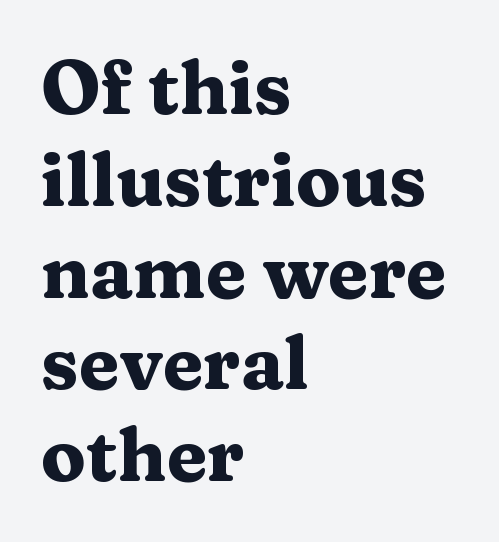
{"serif": "yes", "italic": "no", "bold": "yes", "weight": "heavy", "width": "wide", "stroke_contrast": "medium", "x_height": "medium", "monospaced": "no", "underline": "no", "align": "left", "line_spacing_ratio": 1.24, "letter_spacing": "normal", "letter_spacing_em": 0.0, "glyph_px": 74}
